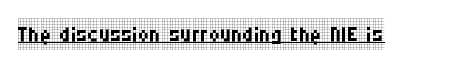
The image shows 31 px regular-weight, condensed serif type, upright; set normal letter spacing, underlined; low stroke contrast and a large x-height.
